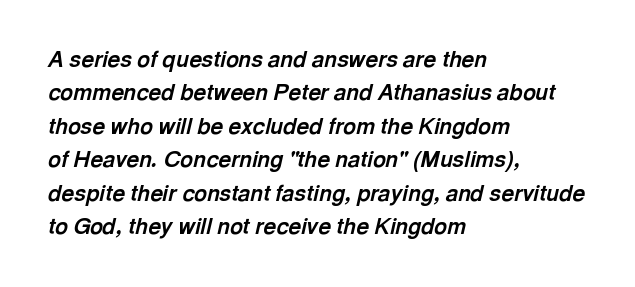
Q: Is the text bold? A: Yes.
Q: Is the text italic (slanted)? A: Yes, it leans right by about 13 degrees.
Q: Is the text underlined? A: No.
Q: How is the paragraph aligned? A: Left-aligned.
Q: Is the spacing between letters normal or unusually wide? A: Normal.
Q: Is the spacing between lines tight, normal or loose? A: Normal.
